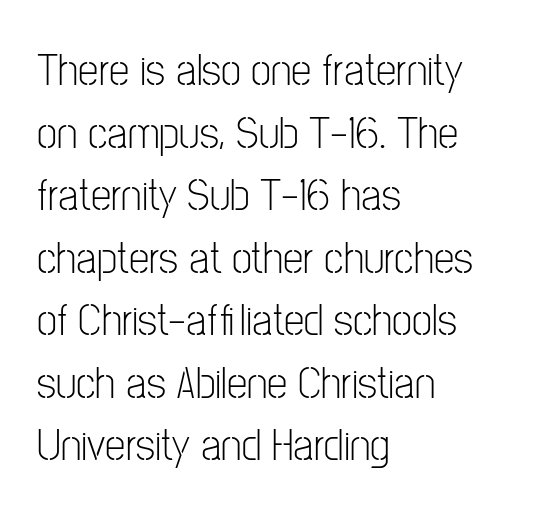
{"serif": "no", "italic": "no", "bold": "no", "weight": "light", "width": "condensed", "stroke_contrast": "low", "x_height": "medium", "monospaced": "no", "underline": "no", "align": "left", "line_spacing": "normal", "line_spacing_ratio": 1.36, "letter_spacing": "normal", "letter_spacing_em": 0.0, "glyph_px": 46}
